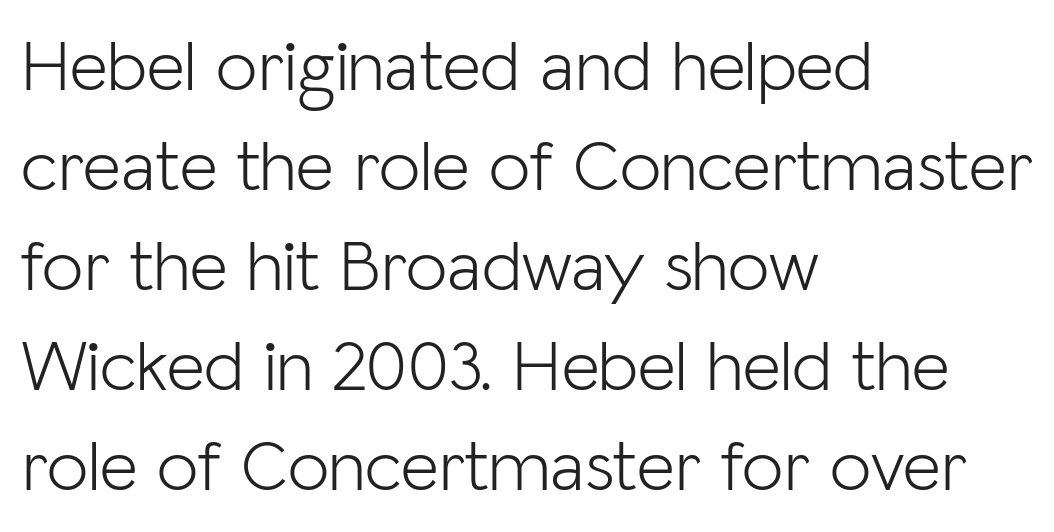
The image shows 74 px light sans-serif type, upright; set left-aligned, normal line spacing (1.35x), normal letter spacing, not underlined; low stroke contrast and a medium x-height.
